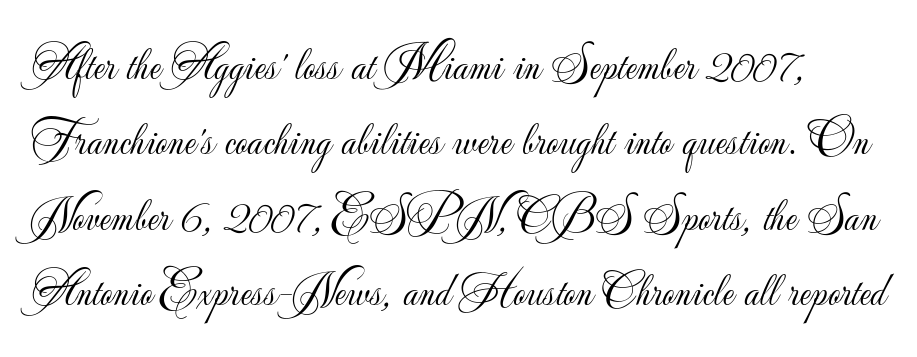
No chunkiness to these letters — they're not bold. Default kerning and tracking; the words read as compact shapes. Horizontal bands of white between lines are of average thickness. Here the designer chose a conventional face with non-uniform glyph widths. A typesetter would label this face a sans.
